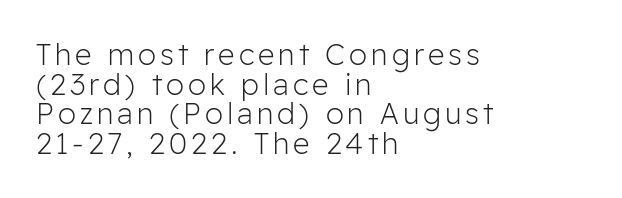
{"serif": "no", "italic": "no", "bold": "no", "weight": "light", "width": "normal", "stroke_contrast": "low", "x_height": "medium", "monospaced": "no", "underline": "no", "align": "left", "line_spacing": "tight", "line_spacing_ratio": 1.02, "glyph_px": 29}
